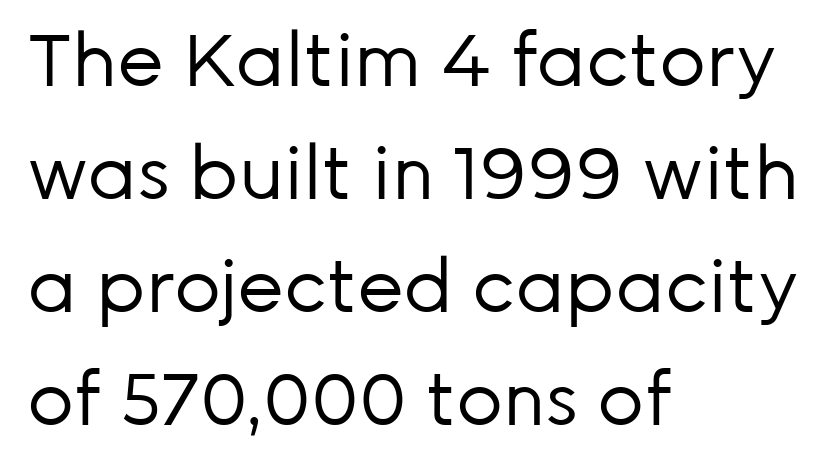
Each letter keeps its own natural width here, so spacing adapts to shape. You can tell it's not italic because the verticals are truly vertical. The setting favours the left margin, as ordinary paragraphs usually do. Quick note: interline space is typical. The characters are drawn with everyday or finer stroke widths. No word sits above an underline.
